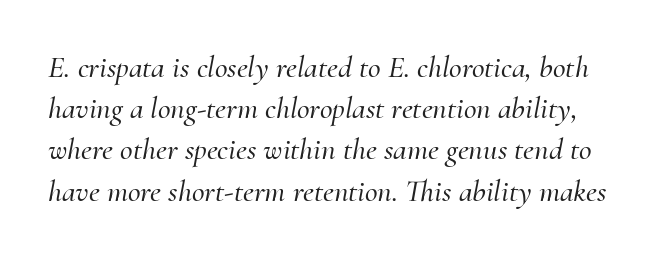
The image shows 31 px serif type, italic (leaning right); set normal line spacing (1.33x), normal letter spacing, not underlined; medium stroke contrast and a small x-height.
